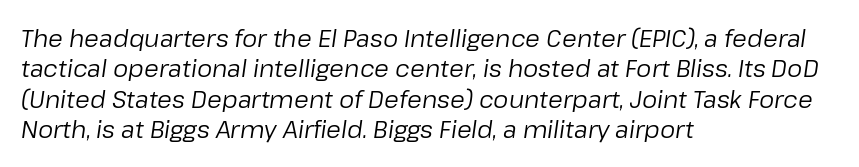
Q: Is the text bold? A: No.
Q: Is the text italic (slanted)? A: Yes, it leans right by about 8 degrees.
Q: Is the text underlined? A: No.
Q: How is the paragraph aligned? A: Left-aligned.
Q: Is the spacing between letters normal or unusually wide? A: Normal.
Q: Is the spacing between lines tight, normal or loose? A: Normal.
